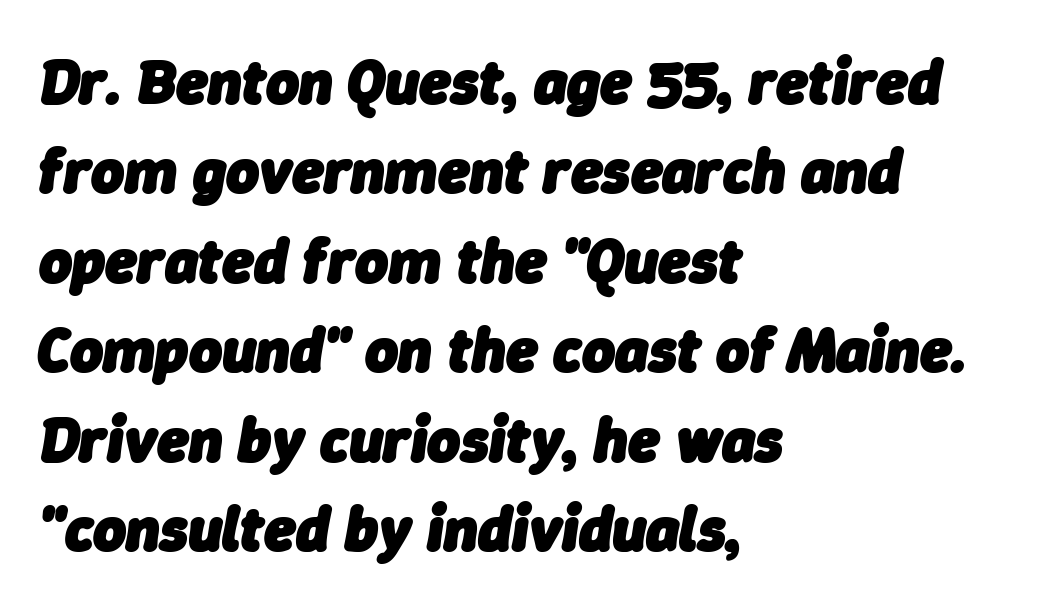
Here the designer chose a conventional face with non-uniform glyph widths. Typesetter's note: full bold, strokes at maximum text heaviness. Honestly, the row spacing looks completely unremarkable. The passage shown leans; its letterforms are oblique.
